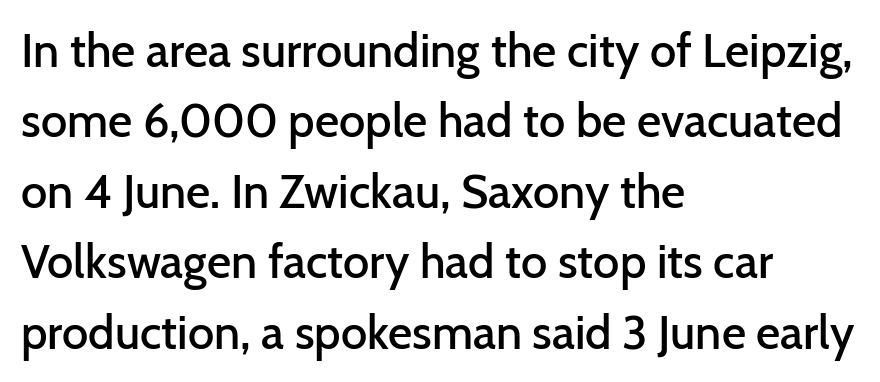
{"serif": "no", "italic": "no", "bold": "semi", "weight": "semibold", "width": "normal", "stroke_contrast": "low", "x_height": "medium", "monospaced": "no", "underline": "no", "align": "left", "line_spacing": "normal", "line_spacing_ratio": 1.5, "letter_spacing": "normal", "letter_spacing_em": 0.0, "glyph_px": 47}
